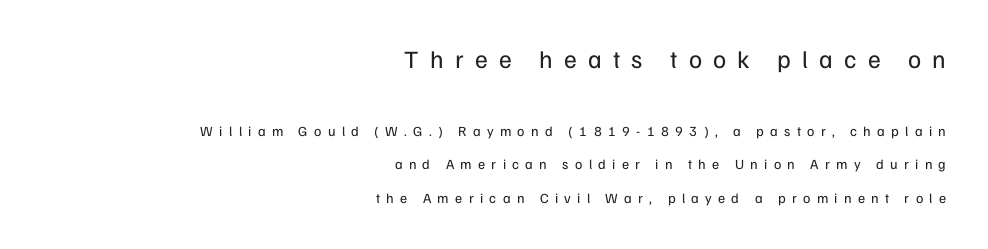
Posture: upright roman. Two sizes are in play, and the larger belongs to the first block. No letter is thick-stroked: the sample isn't bold. You could fit nearly another row in the gap between these rows.
